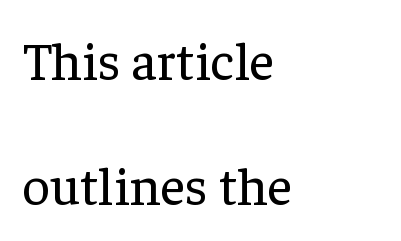
{"serif": "yes", "italic": "no", "bold": "no", "weight": "regular", "width": "normal", "stroke_contrast": "low", "x_height": "medium", "monospaced": "no", "underline": "no", "align": "left", "line_spacing": "loose", "line_spacing_ratio": 2.32, "letter_spacing": "normal", "letter_spacing_em": 0.0, "glyph_px": 54}
